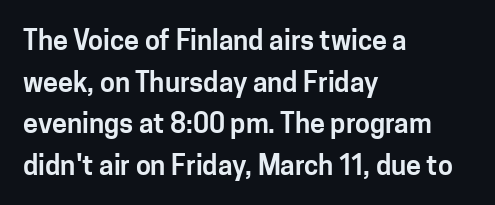
{"italic": "no", "underline": "no", "align": "left", "line_spacing": "normal", "line_spacing_ratio": 1.54, "letter_spacing": "normal", "letter_spacing_em": 0.0, "glyph_px": 27}
